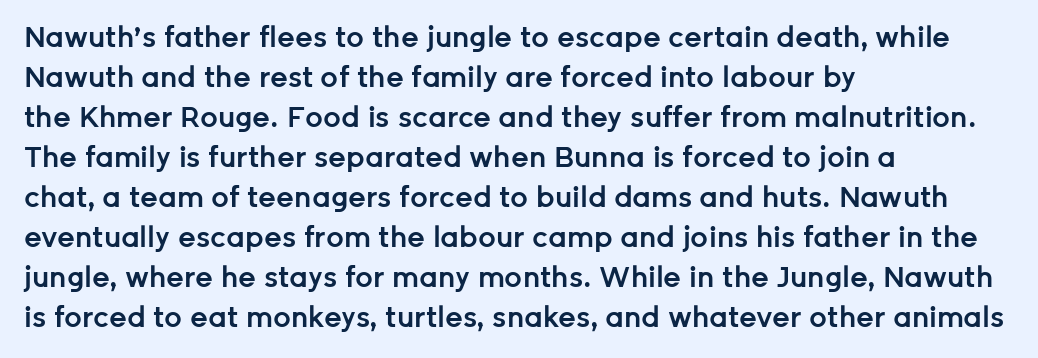
The face used here is proportionally spaced, like ordinary book or web type. Honestly, the letter spacing is just normal — you wouldn't notice it. Has an underline been added? It has not. The face used here is a sans, in the tradition of grotesques and geometrics.
